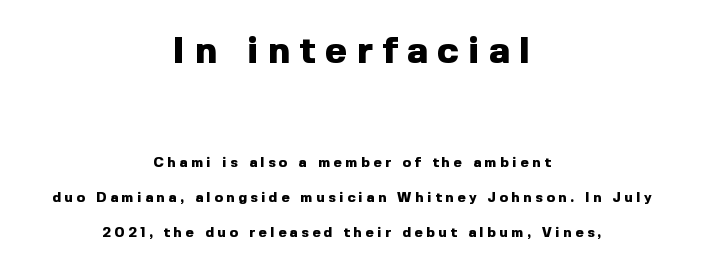
The image shows 37 px heavy sans-serif type, upright; set centered, loose line spacing (2.48x), unusually wide letter spacing (+0.26 em), not underlined; the first (top) block is 2.64x larger; a medium x-height.
